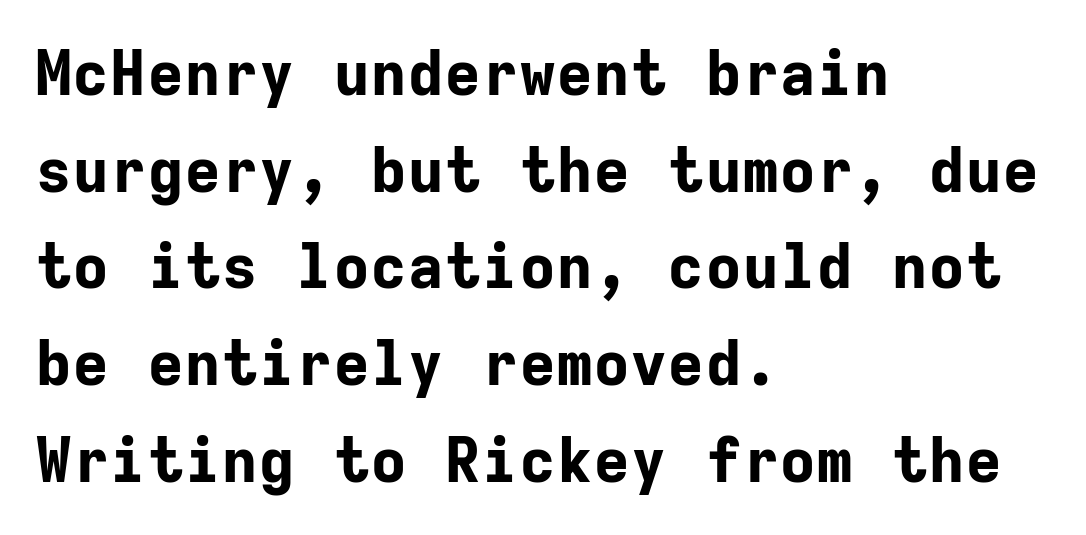
Q: Is the text bold? A: Yes.
Q: Is the text italic (slanted)? A: No, it is upright.
Q: Is the typeface a serif or a sans-serif typeface? A: Sans-serif.
Q: Is the text underlined? A: No.
Q: How is the paragraph aligned? A: Left-aligned.
Q: Is the spacing between letters normal or unusually wide? A: Normal.
Q: Is the spacing between lines tight, normal or loose? A: Normal.
Q: Width (condensed, normal, or wide)? A: Normal.
Q: Stroke contrast? A: Low.
Q: x-height? A: Medium.
Q: Monospaced? A: Yes.
